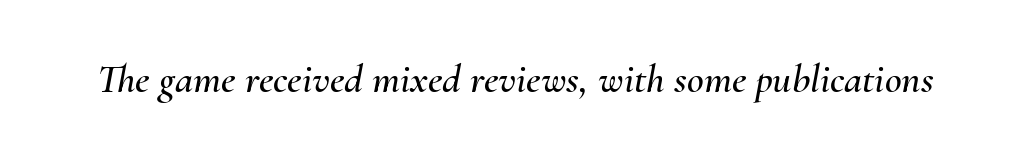
Notice how the stems are inclined rather than vertical — that's the hallmark of italics. This sample uses plain, unmodified letter spacing. Proportional: the letters do not fall into vertical columns. Clear beneath every line of the passage.
